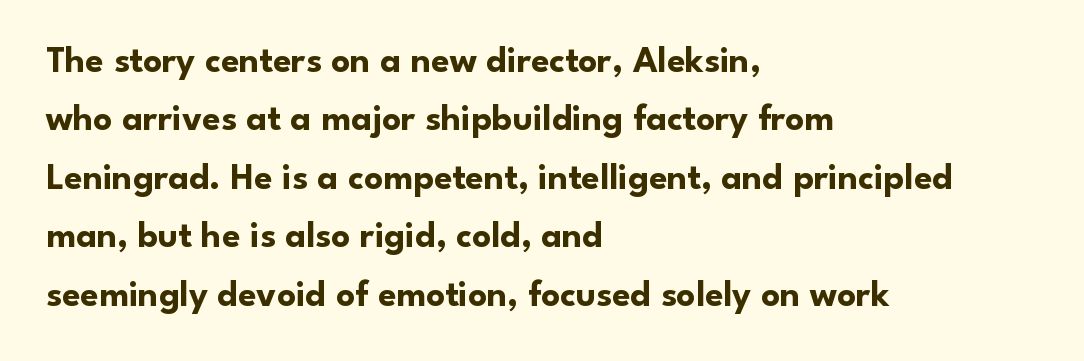
Honestly, the letter spacing is just normal — you wouldn't notice it. Character widths vary here, with narrow letters taking less room than wide ones. All the whitespace from short lines collects on the right. You can tell it's not italic because the verticals are truly vertical. Chunky letters — that's bold for sure.
